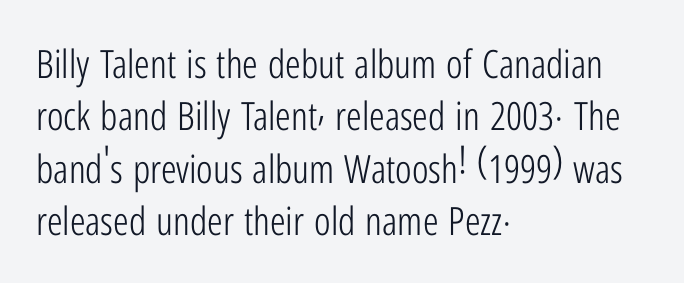
The image shows 39 px light, condensed sans-serif type, upright; set left-aligned, normal line spacing (1.34x), normal letter spacing, not underlined; low stroke contrast and a medium x-height.
